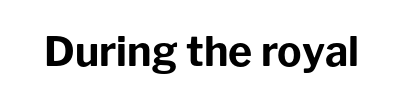
The image shows 41 px bold sans-serif type, upright; set normal letter spacing, not underlined; low stroke contrast and a medium x-height.
